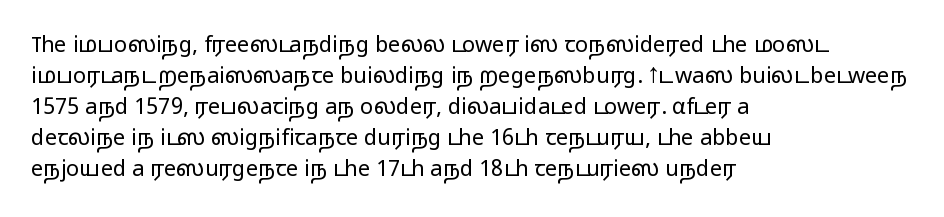
The image shows 22 px text type, upright; set left-aligned, normal line spacing (1.41x), normal letter spacing, not underlined.
